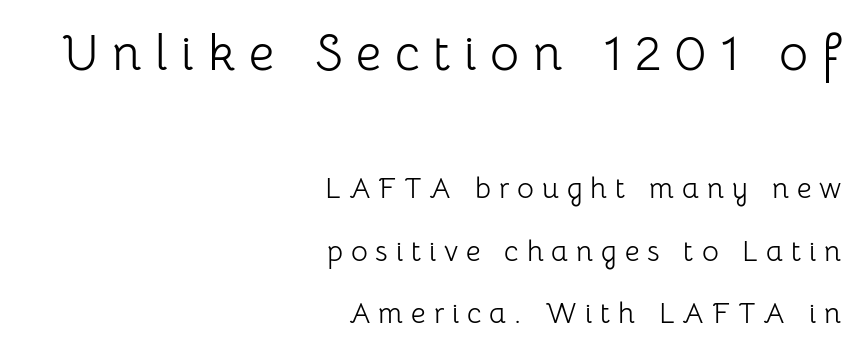
{"serif": "no", "italic": "no", "bold": "no", "weight": "light", "width": "normal", "stroke_contrast": "low", "x_height": "medium", "monospaced": "no", "underline": "no", "align": "right", "line_spacing": "loose", "line_spacing_ratio": 2.16, "letter_spacing": "wide", "letter_spacing_em": 0.27, "larger_block": "first", "size_ratio": 1.72, "glyph_px": 50}
